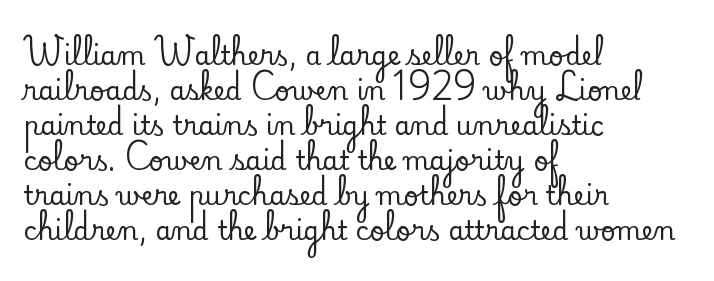
Q: Is the text italic (slanted)? A: No, it is upright.
Q: Is the text underlined? A: No.
Q: How is the paragraph aligned? A: Left-aligned.
Q: Is the spacing between letters normal or unusually wide? A: Normal.
Q: Is the spacing between lines tight, normal or loose? A: Normal.
